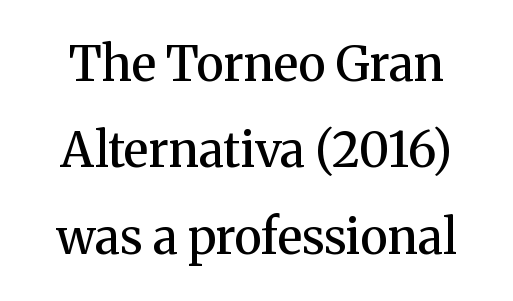
Every character sits straight up, as roman type does. The rendering uses natural spacing where letterforms have individual widths. A bare baseline throughout the passage. The passage shown has conventional tracking throughout. The passage shown is semibold, sitting just below true bold.
